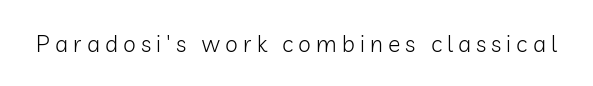
Q: Is the text bold? A: No.
Q: Is the text italic (slanted)? A: No, it is upright.
Q: Is the text underlined? A: No.
Q: Is the spacing between letters normal or unusually wide? A: Unusually wide.
